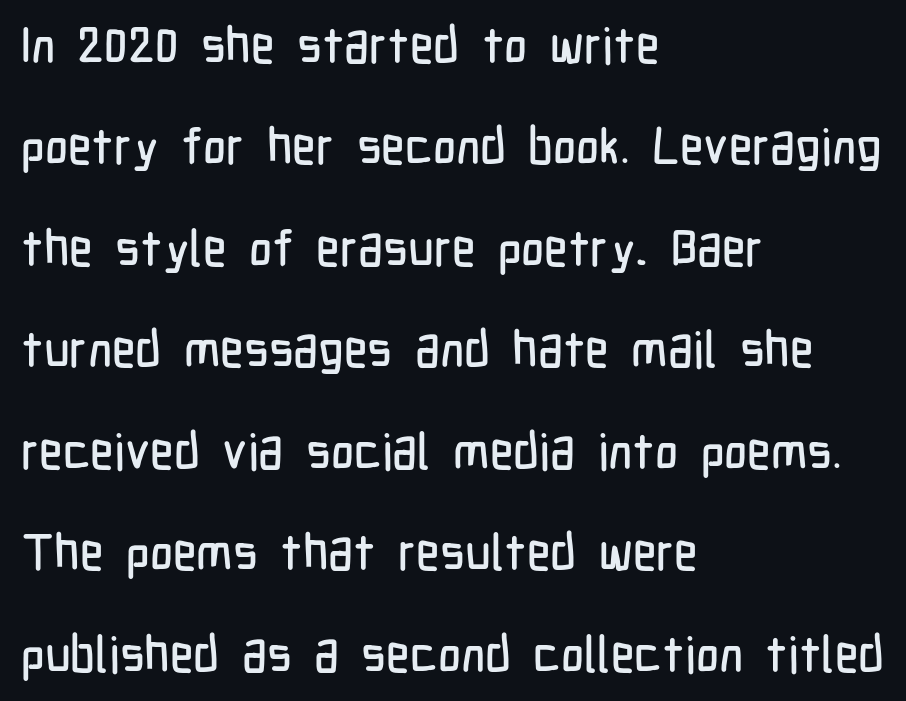
Beneath every word, the page is bare. The gaps between neighbouring characters are ordinary and unremarkable. Compared with typical paragraphs, the rows here are farther apart. Italic: no, the glyphs are upright roman.
